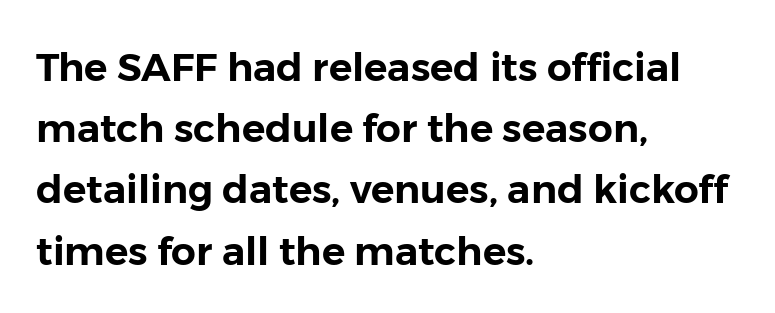
Q: Is the text italic (slanted)? A: No, it is upright.
Q: Is the typeface a serif or a sans-serif typeface? A: Sans-serif.
Q: Is the text underlined? A: No.
Q: How is the paragraph aligned? A: Left-aligned.
Q: Is the spacing between letters normal or unusually wide? A: Normal.
Q: Is the spacing between lines tight, normal or loose? A: Normal.
Q: Width (condensed, normal, or wide)? A: Normal.
Q: Stroke contrast? A: Low.
Q: x-height? A: Medium.
Q: Monospaced? A: No.
